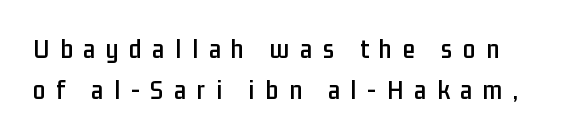
Q: Is the text italic (slanted)? A: No, it is upright.
Q: Is the typeface a serif or a sans-serif typeface? A: Sans-serif.
Q: Is the text underlined? A: No.
Q: Is the spacing between letters normal or unusually wide? A: Unusually wide.
Q: Is the spacing between lines tight, normal or loose? A: Normal.
Q: Width (condensed, normal, or wide)? A: Condensed.
Q: Stroke contrast? A: Low.
Q: x-height? A: Medium.
Q: Monospaced? A: No.
